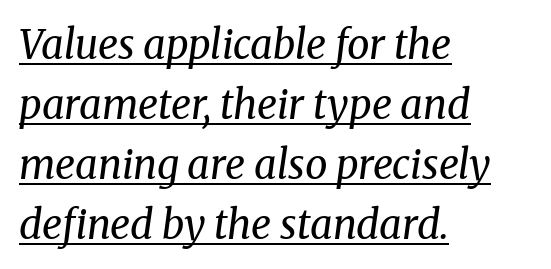
Classification — serif. The letters advance in unequal steps, a hallmark of proportional type. The face used here appears with an underline applied. Each word holds together tightly as a unit, with standard inter-letter gaps.
